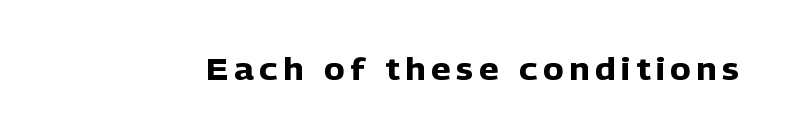
Rule under the text: the space is simply empty. Unlike italic type, these characters show no tilt at all. Strokes here are thick enough to call this a true bold. Do the characters align in a grid? No, the font is proportional.
